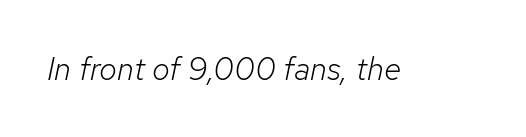
Q: Is the text bold? A: No.
Q: Is the text italic (slanted)? A: Yes, it leans right by about 12 degrees.
Q: Is the text underlined? A: No.
Q: Is the spacing between letters normal or unusually wide? A: Normal.
Q: Width (condensed, normal, or wide)? A: Normal.
Q: Stroke contrast? A: Low.
Q: x-height? A: Medium.
Q: Monospaced? A: No.
